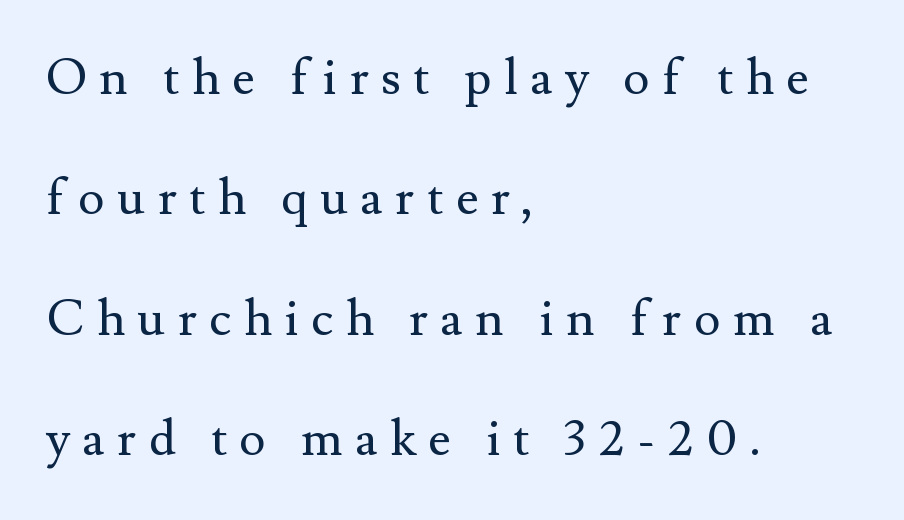
Q: Is the text bold? A: No.
Q: Is the text italic (slanted)? A: No, it is upright.
Q: Is the typeface a serif or a sans-serif typeface? A: Serif.
Q: Is the text underlined? A: No.
Q: How is the paragraph aligned? A: Left-aligned.
Q: Is the spacing between letters normal or unusually wide? A: Unusually wide.
Q: Is the spacing between lines tight, normal or loose? A: Loose.
Q: Width (condensed, normal, or wide)? A: Normal.
Q: Stroke contrast? A: Medium.
Q: x-height? A: Small.
Q: Monospaced? A: No.
